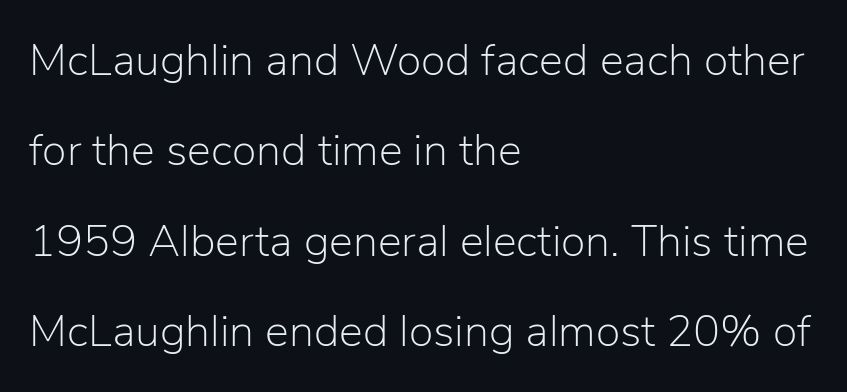
The image shows 45 px light sans-serif type, upright; set left-aligned, loose line spacing (2.01x), normal letter spacing, not underlined; low stroke contrast and a medium x-height.
